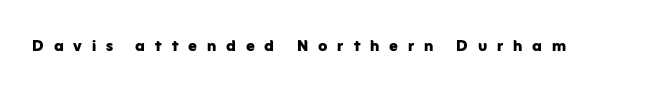
{"italic": "no", "bold": "yes", "underline": "no", "letter_spacing": "wide", "letter_spacing_em": 0.47, "glyph_px": 21}
